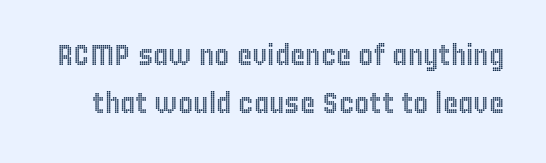
The image shows 29 px condensed type, upright; set normal line spacing (1.67x), normal letter spacing, not underlined; a large x-height.
